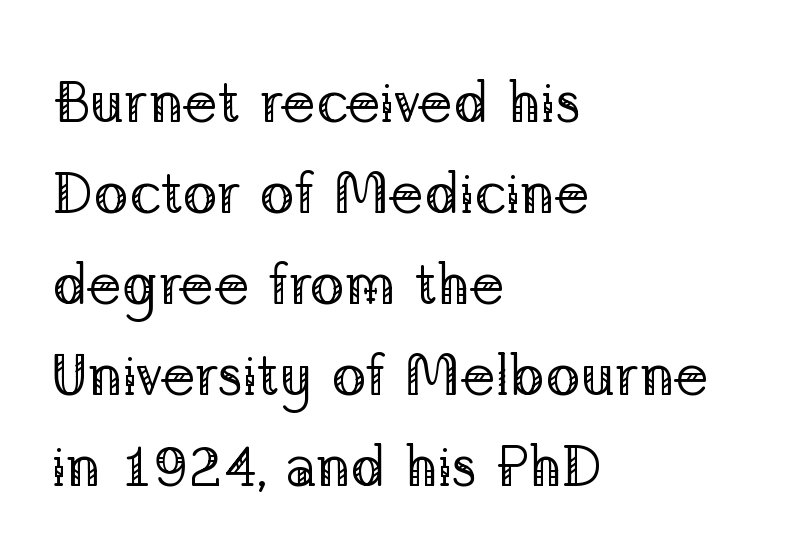
Is the block centered? No — it sits flush against the left margin. Character widths vary here, with narrow letters taking less room than wide ones. Typographically, this falls in the serif category. The baseline area is clear. Nothing unusual about the tracking: characters are spaced as the font intends.
